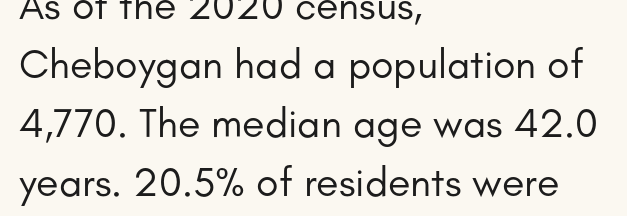
The glyphs are unaccompanied by any horizontal stroke below them. Unlike a traditional serif, this face leaves its strokes unadorned. Glyph-to-glyph distance matches everyday printed text. Proportional: the letters do not fall into vertical columns. A student would call this left alignment; a typographer would say flush left, rag right.
